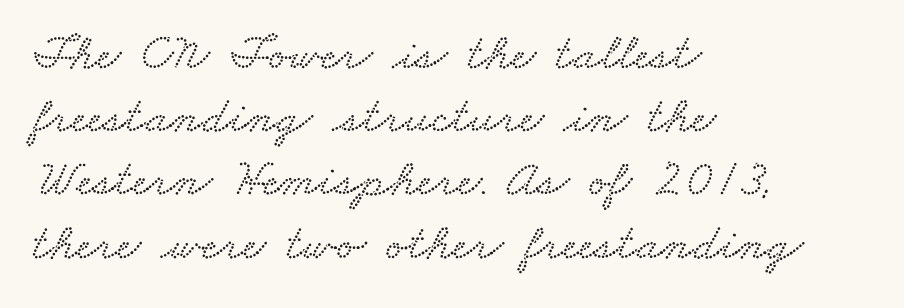
Standard letterfit; no display-style spreading of the glyphs. Do the characters align in a grid? No, the font is proportional. In CSS terms this would be text-align: left. Rule under the text: the space is simply empty.
